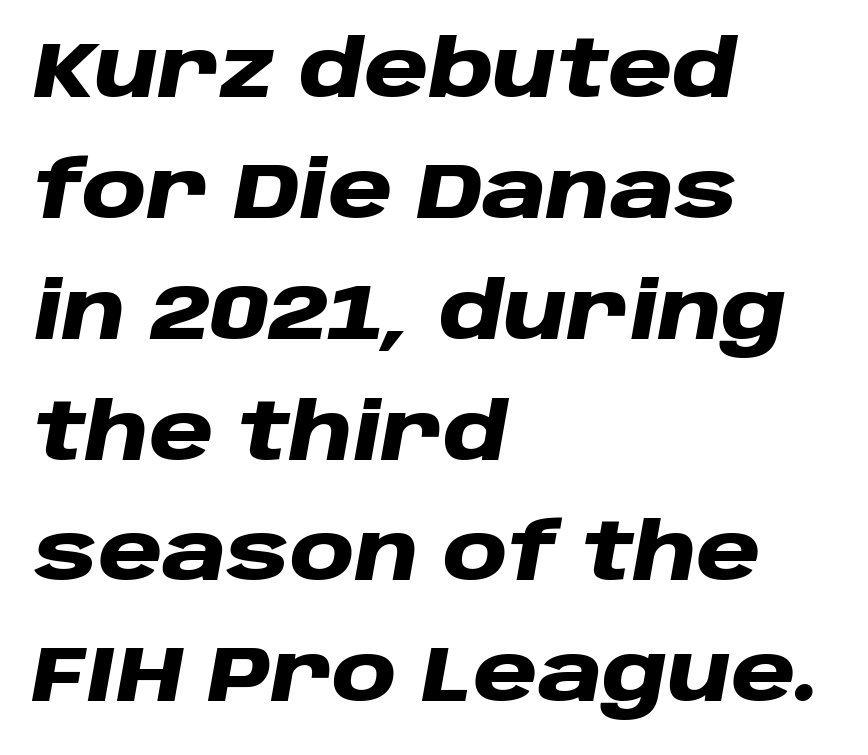
Here the designer chose a conventional face with non-uniform glyph widths. Would a proofreader flag this as italicized? Yes. Baseline-to-baseline distance is the conventional proportion of letter height. The baseline area is clear. Strong, thick strokes mark this as bold type. A classic flush-left, rag-right setting is used for this passage.
